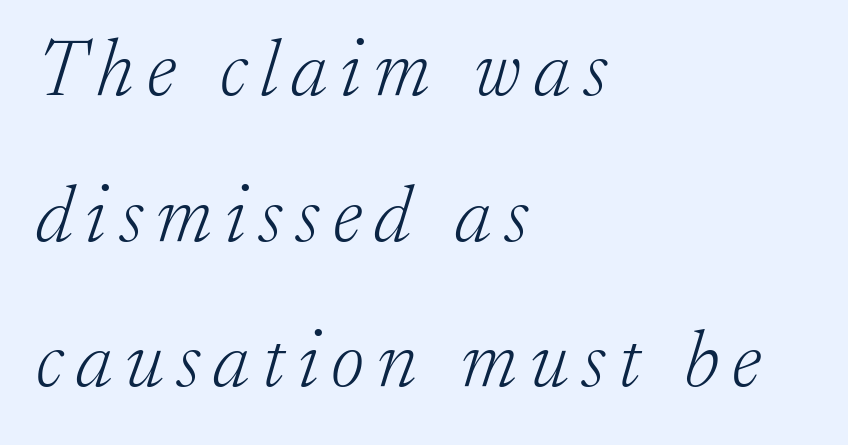
{"serif": "yes", "italic": "yes", "lean": "right", "slant_degrees": 17, "bold": "no", "weight": "light", "width": "normal", "stroke_contrast": "low", "x_height": "medium", "monospaced": "no", "underline": "no", "align": "left", "line_spacing_ratio": 1.82, "glyph_px": 80}
